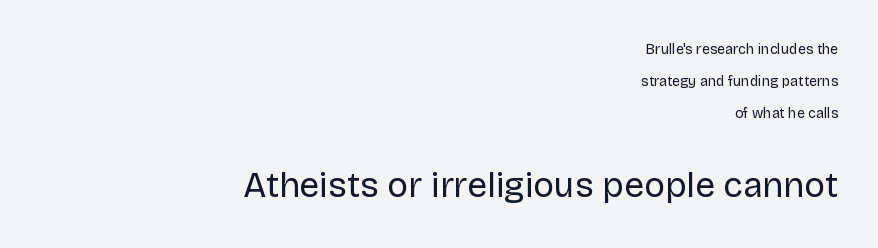
{"serif": "no", "italic": "no", "bold": "no", "weight": "regular", "width": "normal", "stroke_contrast": "low", "x_height": "large", "monospaced": "no", "underline": "no", "align": "right", "line_spacing": "loose", "line_spacing_ratio": 2.29, "letter_spacing": "normal", "letter_spacing_em": 0.0, "larger_block": "second", "size_ratio": 2.5, "glyph_px": 35}
